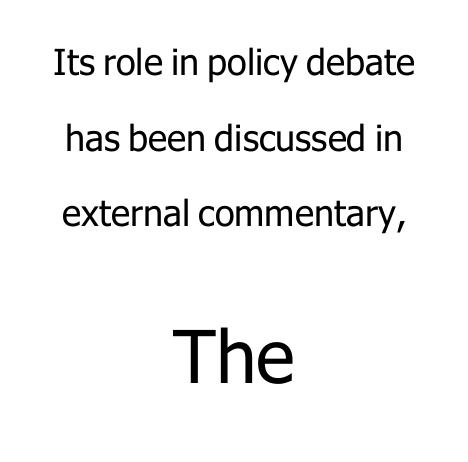
The image shows 73 px regular-weight sans-serif type, upright; set centered, loose line spacing (2.1x), normal letter spacing, not underlined; the second (bottom) block is 2.03x larger; low stroke contrast and a medium x-height.
